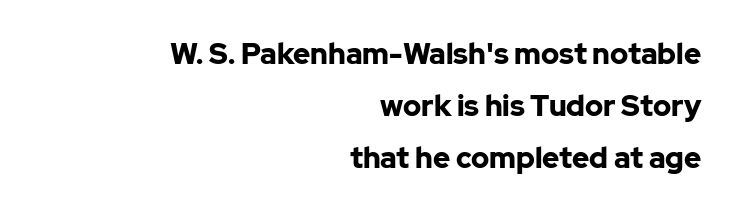
Q: Is the text bold? A: Yes.
Q: Is the text italic (slanted)? A: No, it is upright.
Q: Is the typeface a serif or a sans-serif typeface? A: Sans-serif.
Q: Is the text underlined? A: No.
Q: How is the paragraph aligned? A: Right-aligned.
Q: Is the spacing between letters normal or unusually wide? A: Normal.
Q: Width (condensed, normal, or wide)? A: Normal.
Q: Stroke contrast? A: Low.
Q: x-height? A: Medium.
Q: Monospaced? A: No.
